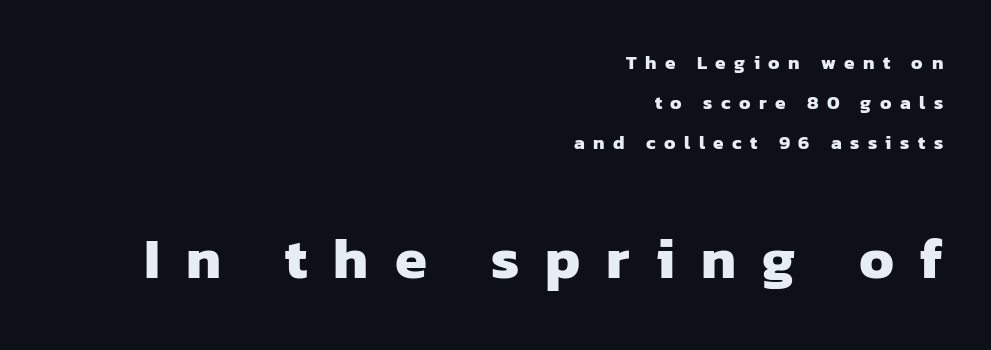
Q: Is the text bold? A: Yes.
Q: Is the typeface a serif or a sans-serif typeface? A: Sans-serif.
Q: Is the text underlined? A: No.
Q: How is the paragraph aligned? A: Right-aligned.
Q: Is the spacing between letters normal or unusually wide? A: Unusually wide.
Q: Is the spacing between lines tight, normal or loose? A: Loose.
Q: Which block of text is set in a larger size, the first (top) or the second (bottom)? A: The second (bottom) one.
Q: Width (condensed, normal, or wide)? A: Normal.
Q: Stroke contrast? A: Low.
Q: x-height? A: Medium.
Q: Monospaced? A: No.
